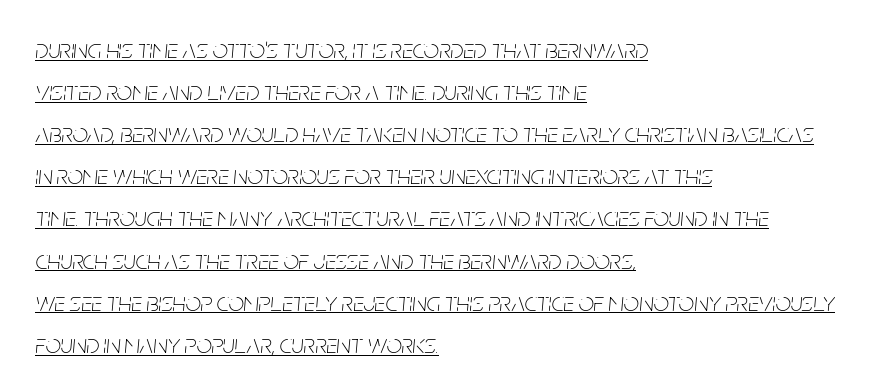
The image shows 27 px text type, italic (leaning right); set left-aligned, normal line spacing (1.56x), normal letter spacing, underlined.
